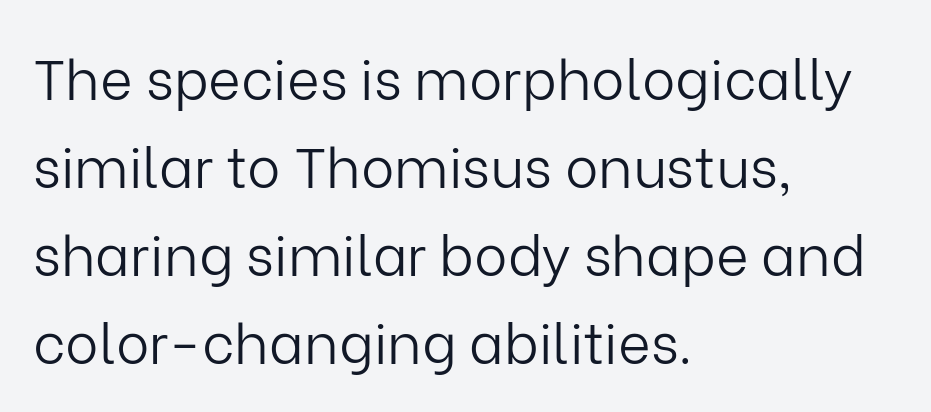
The image shows 56 px light sans-serif type, upright; set left-aligned, normal line spacing (1.57x), normal letter spacing, not underlined; low stroke contrast and a medium x-height.
